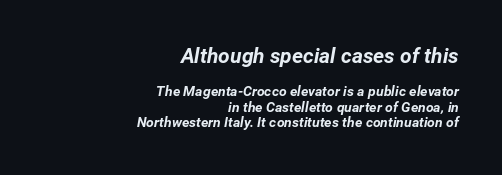
Q: Is the text bold? A: Yes.
Q: Is the text italic (slanted)? A: Yes, it leans right by about 12 degrees.
Q: Is the text underlined? A: No.
Q: How is the paragraph aligned? A: Right-aligned.
Q: Is the spacing between letters normal or unusually wide? A: Normal.
Q: Is the spacing between lines tight, normal or loose? A: Tight.
Q: Which block of text is set in a larger size, the first (top) or the second (bottom)? A: The first (top) one.
